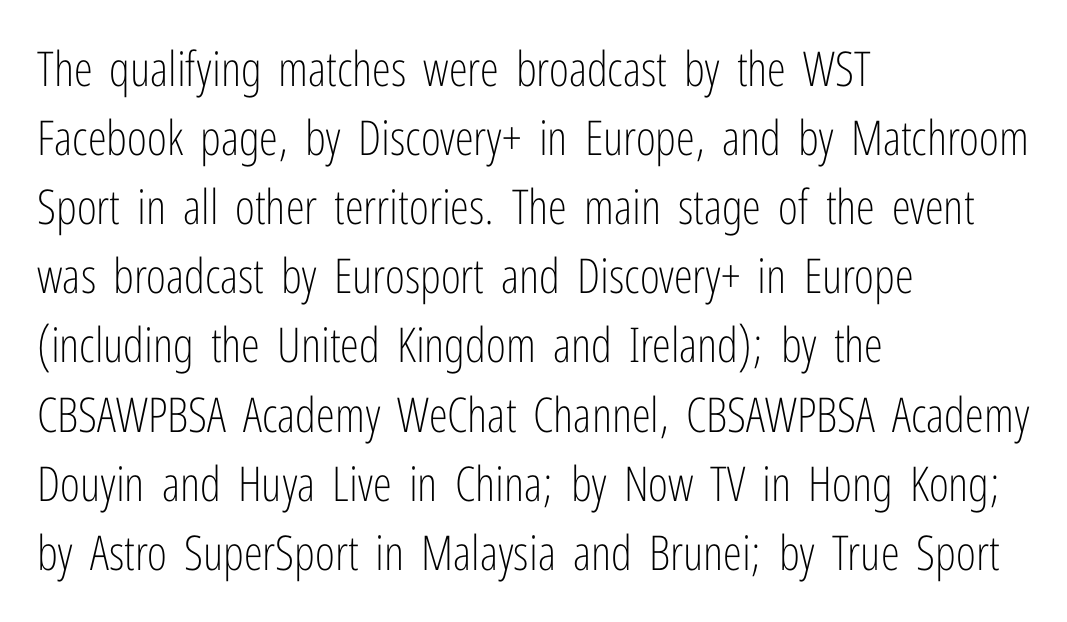
I'd call this a sans setting — the letters go barefoot. If you drew a line through each stem, it would be perfectly vertical. Stroke mass is kept to a normal reading level or below. These lines are set flush left with a ragged right edge. The specimen omits any rule beneath the text block's lines. Caption: standard tracking, unaltered.
